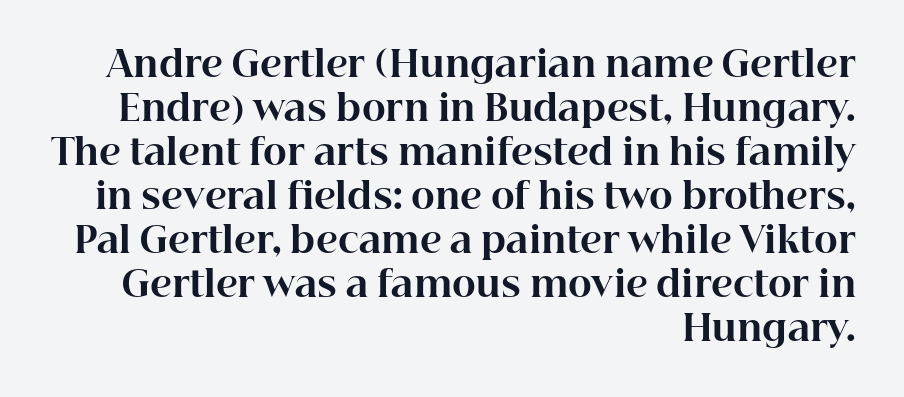
The face used here is seriffed, in the tradition of book romans. Posture: vertical. Compared with an ordinary text face, these strokes are far heavier — a full bold. Bare-footed words on every line. The ragged edge is on the left, which tells us the setting is flush right. These lines are rendered in a variable-pitch font.
